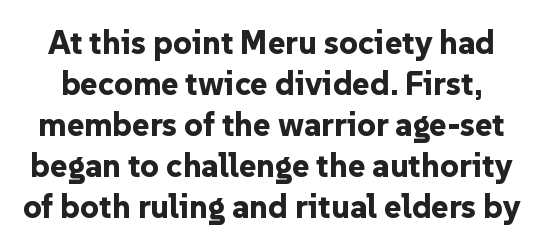
The image shows 33 px bold sans-serif type, upright; set line spacing 1.24x, normal letter spacing, not underlined; low stroke contrast and a medium x-height.
